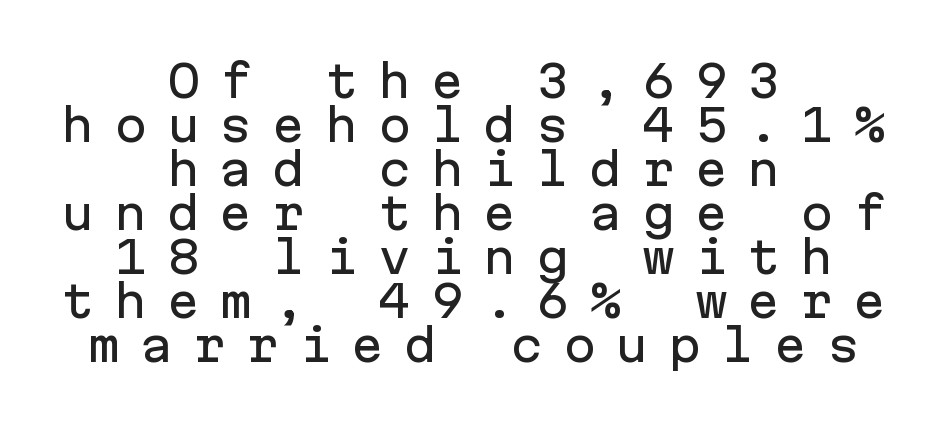
The whitespace from short lines is split evenly between both sides. Letter spacing: wide. The face used here is monospaced, like something from a code editor. Classification — sans serif.
